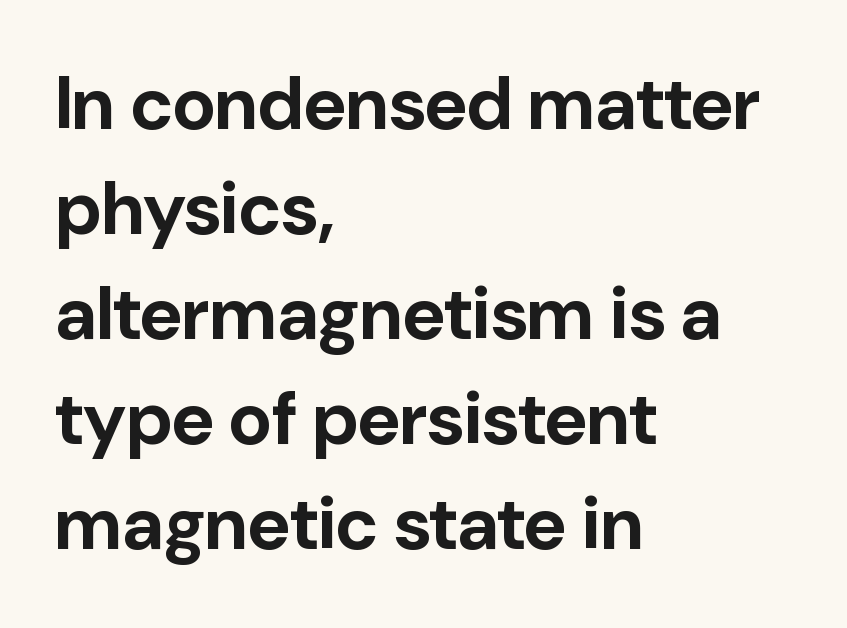
The image shows 74 px bold sans-serif type, upright; set left-aligned, normal line spacing (1.42x), normal letter spacing, not underlined; low stroke contrast and a medium x-height.
